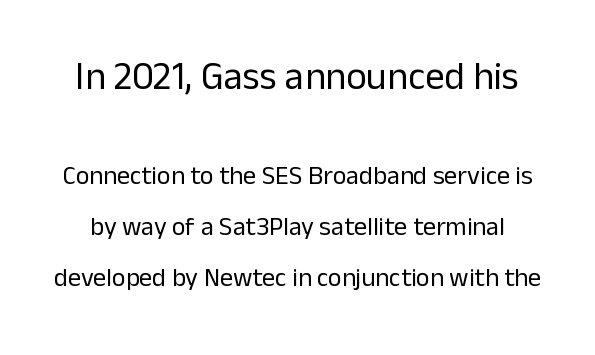
The image shows 39 px regular-weight sans-serif type, upright; set loose line spacing (1.96x), normal letter spacing, not underlined; the first (top) block is 1.5x larger; low stroke contrast and a medium x-height.
